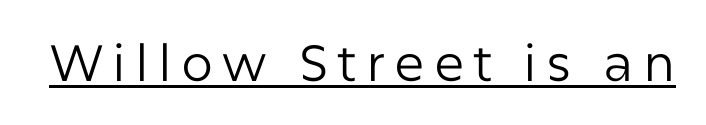
Q: Is the text bold? A: No.
Q: Is the text italic (slanted)? A: No, it is upright.
Q: Is the typeface a serif or a sans-serif typeface? A: Sans-serif.
Q: Is the text underlined? A: Yes.
Q: Width (condensed, normal, or wide)? A: Normal.
Q: Stroke contrast? A: Low.
Q: x-height? A: Medium.
Q: Monospaced? A: No.
